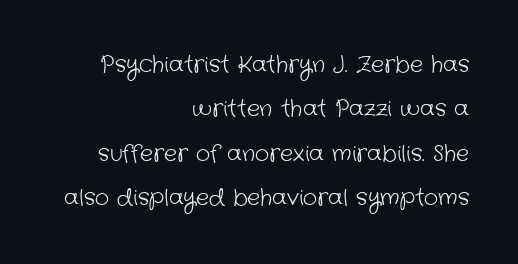
Q: Is the text bold? A: No.
Q: Is the text underlined? A: No.
Q: How is the paragraph aligned? A: Right-aligned.
Q: Is the spacing between letters normal or unusually wide? A: Normal.
Q: Is the spacing between lines tight, normal or loose? A: Loose.
